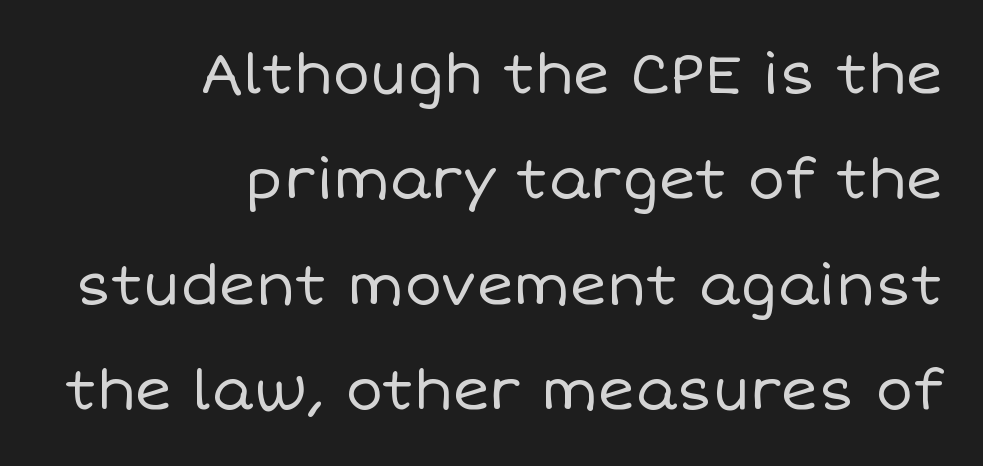
Q: Is the text bold? A: No.
Q: Is the text italic (slanted)? A: No, it is upright.
Q: Is the text underlined? A: No.
Q: How is the paragraph aligned? A: Right-aligned.
Q: Is the spacing between letters normal or unusually wide? A: Normal.
Q: Width (condensed, normal, or wide)? A: Normal.
Q: Stroke contrast? A: Low.
Q: x-height? A: Large.
Q: Monospaced? A: No.
